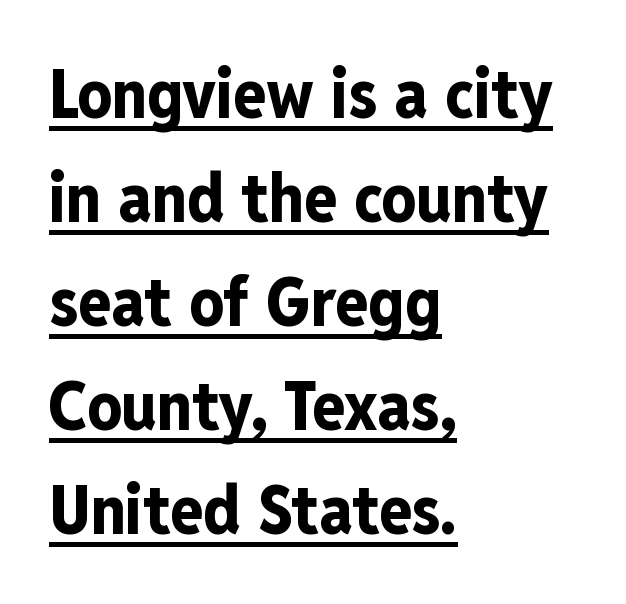
Unlike a traditional serif, this face leaves its strokes unadorned. Is there much room between lines? A standard amount, neither cramped nor airy. These words are printed bold, with thick strokes throughout. Short note: letters normally spaced.
